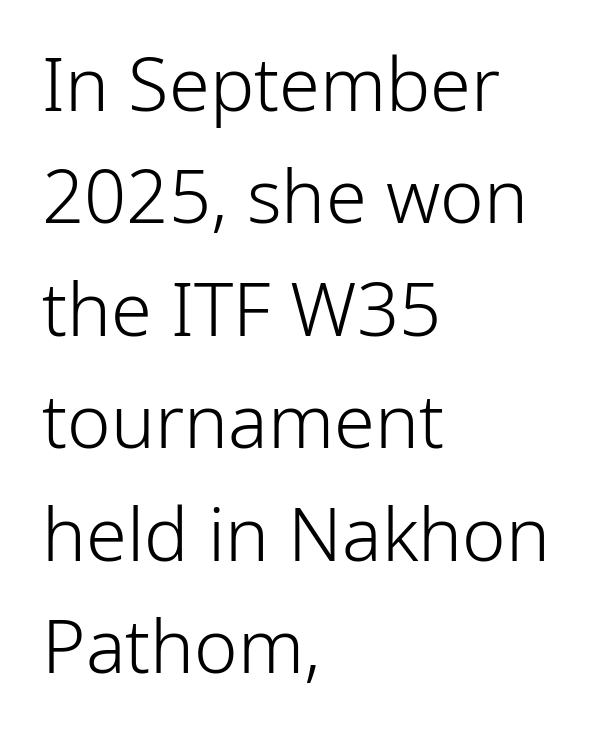
Every stem runs plumb, perpendicular to the baseline. Nothing unusual about the tracking: characters are spaced as the font intends. Weight: regular or lighter. Notice how descenders clear the ascenders below comfortably — that's standard leading.
